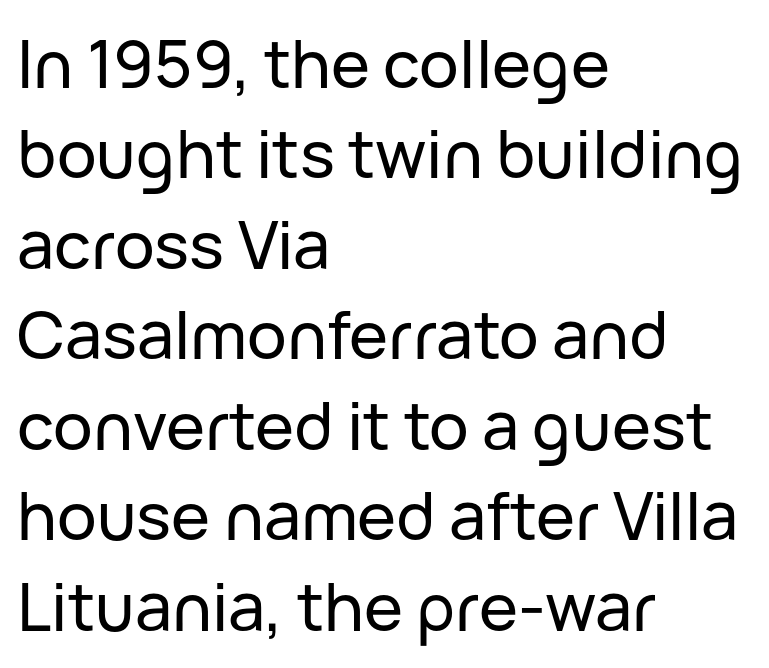
Q: Is the text italic (slanted)? A: No, it is upright.
Q: Is the typeface a serif or a sans-serif typeface? A: Sans-serif.
Q: Is the text underlined? A: No.
Q: How is the paragraph aligned? A: Left-aligned.
Q: Is the spacing between letters normal or unusually wide? A: Normal.
Q: Is the spacing between lines tight, normal or loose? A: Normal.
Q: Width (condensed, normal, or wide)? A: Normal.
Q: Stroke contrast? A: Low.
Q: x-height? A: Medium.
Q: Monospaced? A: No.
